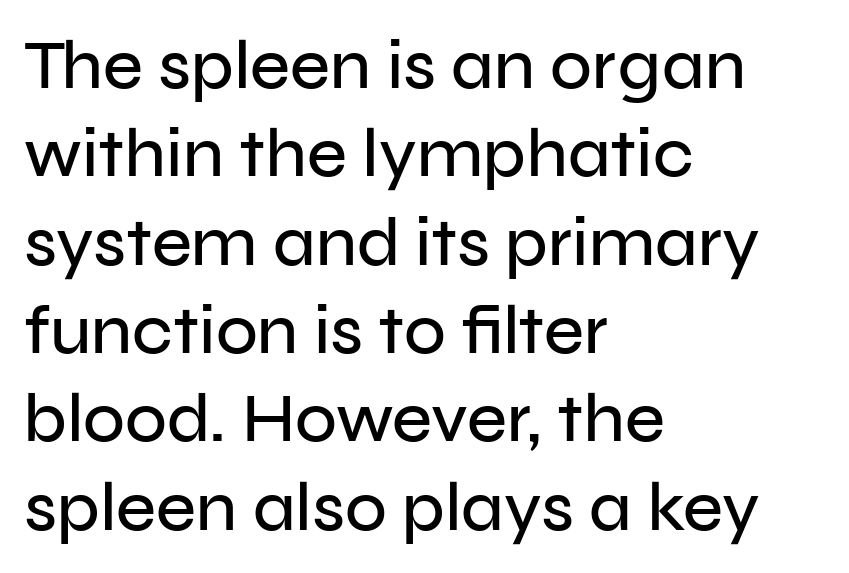
No word sits above an underline. The vertical gap from one line to the next is medium. Teacher's note: observe the even left margin — that is flush-left alignment. The passage shown has conventional tracking throughout. Character widths vary here, with narrow letters taking less room than wide ones. This is the regular roman posture of the typeface.
